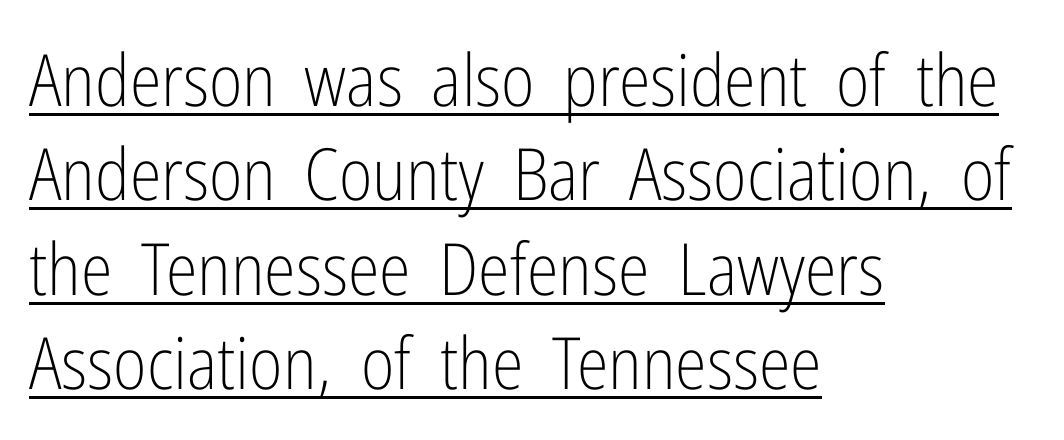
This block has exactly the height ordinary leading produces. This sample has the flowing, uneven cadence of proportional lettering. The rag falls on the right side of this text block. A roman cut, with each character standing at attention.
